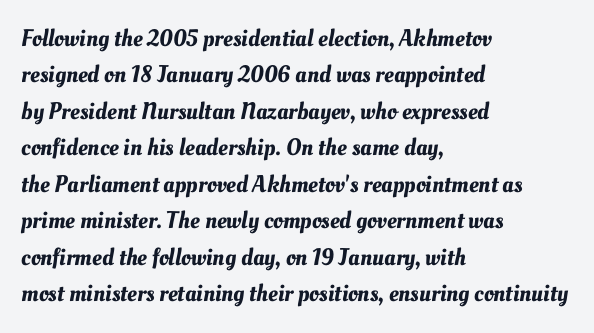
{"underline": "no", "align": "left", "line_spacing": "normal", "line_spacing_ratio": 1.52, "letter_spacing": "normal", "letter_spacing_em": 0.0, "glyph_px": 24}
